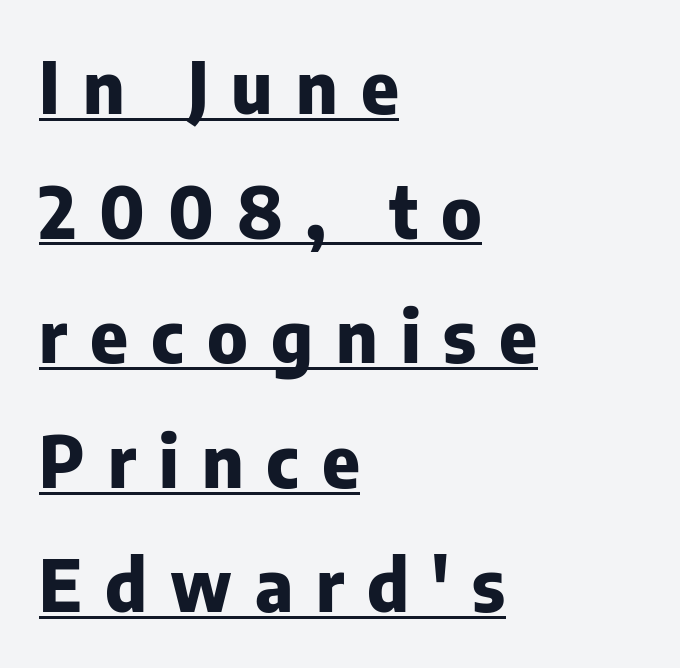
Emphasis is given by a line drawn under the lettering. Where is the straight margin? On the left. Is this a fixed-width face? No — the glyphs have proportional, varying widths. The specimen reads as upright at a glance. This sample uses a sans-serif face.
